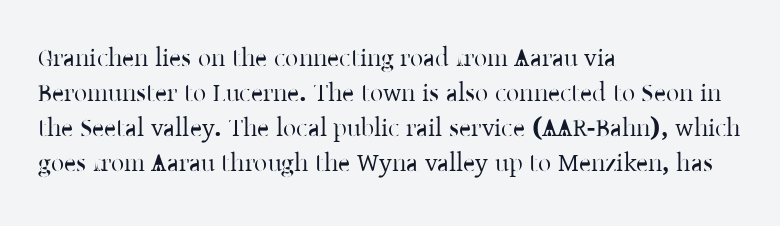
Q: Is the text italic (slanted)? A: No, it is upright.
Q: Is the text underlined? A: No.
Q: How is the paragraph aligned? A: Left-aligned.
Q: Is the spacing between letters normal or unusually wide? A: Normal.
Q: Is the spacing between lines tight, normal or loose? A: Normal.
